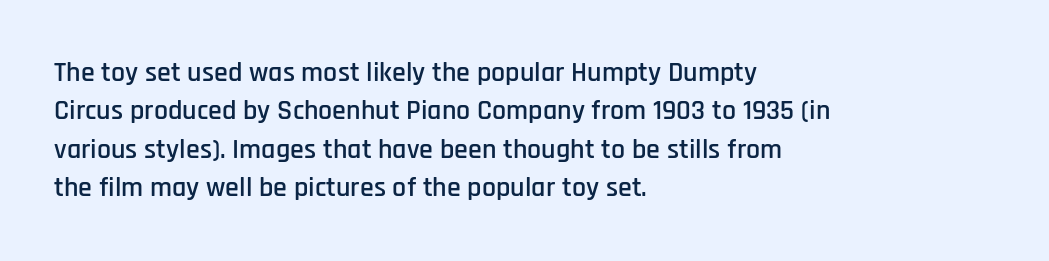
Look at the tracking — it's just the regular setting, nothing added. No feet cap the strokes, marking this as sans-serif type. Any mark beneath the type? The region is blank. Characters remain perfectly vertical along every line. The designer left line spacing at the default.
